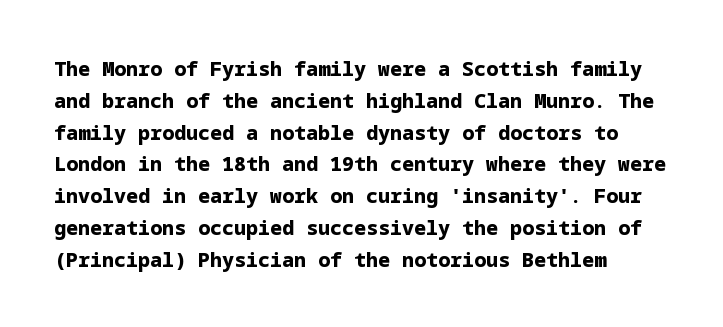
{"italic": "no", "bold": "yes", "underline": "no", "align": "left", "line_spacing": "normal", "line_spacing_ratio": 1.59, "letter_spacing": "normal", "letter_spacing_em": 0.0, "glyph_px": 20}
